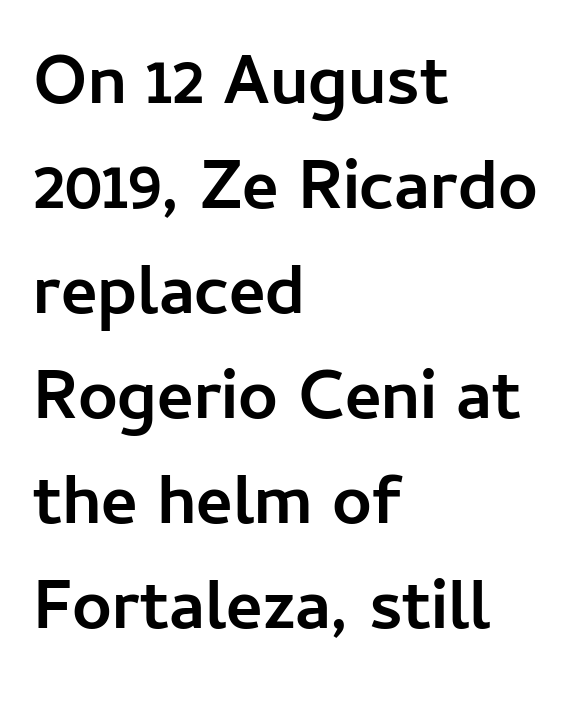
{"serif": "no", "italic": "no", "bold": "yes", "weight": "semibold", "width": "normal", "stroke_contrast": "low", "x_height": "medium", "monospaced": "no", "underline": "no", "align": "left", "line_spacing": "normal", "line_spacing_ratio": 1.5, "letter_spacing": "normal", "letter_spacing_em": 0.0, "glyph_px": 70}
